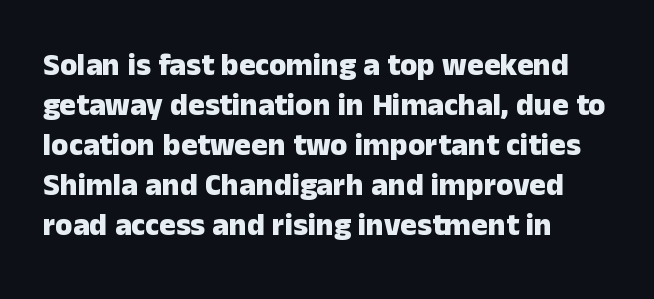
{"serif": "no", "italic": "no", "bold": "yes", "weight": "heavy", "width": "normal", "stroke_contrast": "low", "x_height": "medium", "monospaced": "no", "underline": "no", "align": "left", "line_spacing": "normal", "line_spacing_ratio": 1.29, "letter_spacing": "normal", "letter_spacing_em": 0.0, "glyph_px": 31}
